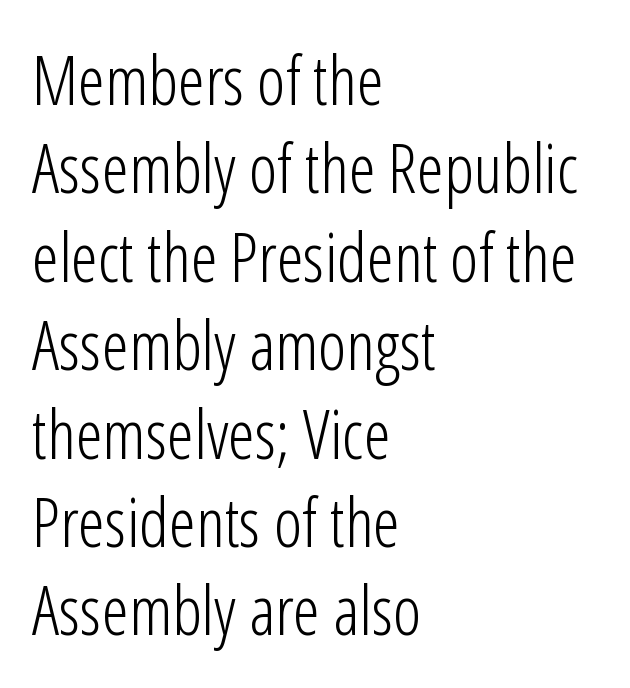
{"serif": "no", "italic": "no", "bold": "no", "weight": "light", "width": "condensed", "stroke_contrast": "low", "x_height": "medium", "monospaced": "no", "underline": "no", "align": "left", "line_spacing": "normal", "line_spacing_ratio": 1.3, "letter_spacing": "normal", "letter_spacing_em": 0.0, "glyph_px": 68}
